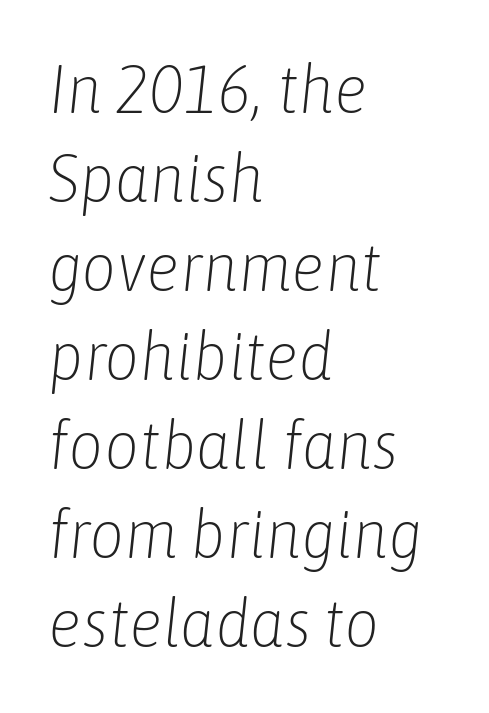
Q: Is the text bold? A: No.
Q: Is the text italic (slanted)? A: Yes, it leans right by about 6 degrees.
Q: Is the text underlined? A: No.
Q: How is the paragraph aligned? A: Left-aligned.
Q: Is the spacing between letters normal or unusually wide? A: Normal.
Q: Is the spacing between lines tight, normal or loose? A: Normal.
Q: Width (condensed, normal, or wide)? A: Condensed.
Q: Stroke contrast? A: Low.
Q: x-height? A: Medium.
Q: Monospaced? A: No.
